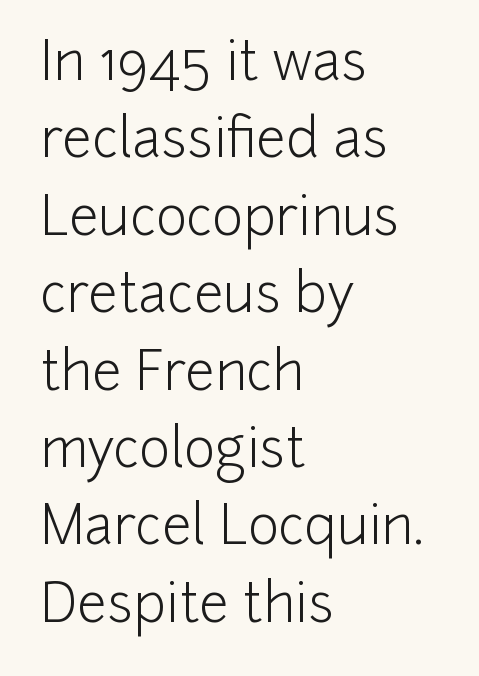
Q: Is the text bold? A: No.
Q: Is the text italic (slanted)? A: No, it is upright.
Q: Is the typeface a serif or a sans-serif typeface? A: Sans-serif.
Q: Is the text underlined? A: No.
Q: How is the paragraph aligned? A: Left-aligned.
Q: Is the spacing between letters normal or unusually wide? A: Normal.
Q: Is the spacing between lines tight, normal or loose? A: Normal.
Q: Width (condensed, normal, or wide)? A: Normal.
Q: Stroke contrast? A: Low.
Q: x-height? A: Medium.
Q: Monospaced? A: No.
